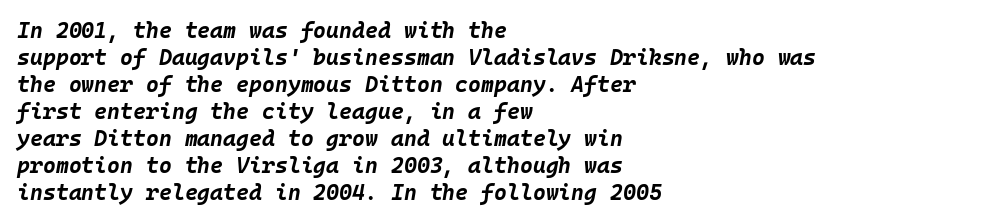
The image shows 22 px bold type, italic (leaning right); set left-aligned, line spacing 1.23x, normal letter spacing, not underlined.
